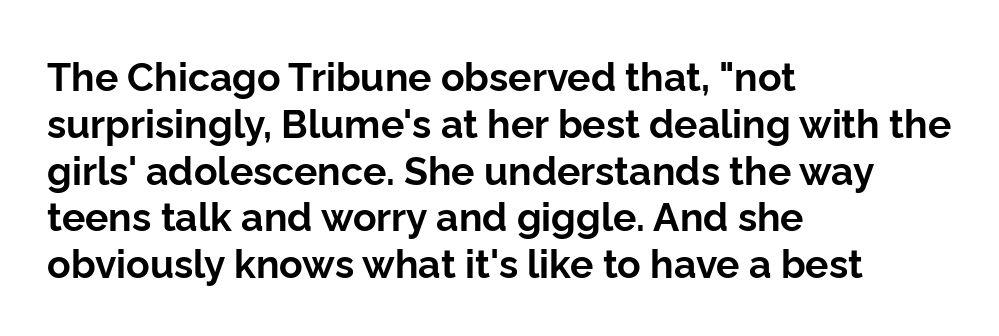
The image shows 39 px bold sans-serif type, upright; set left-aligned, line spacing 1.2x, normal letter spacing, not underlined; low stroke contrast and a medium x-height.
